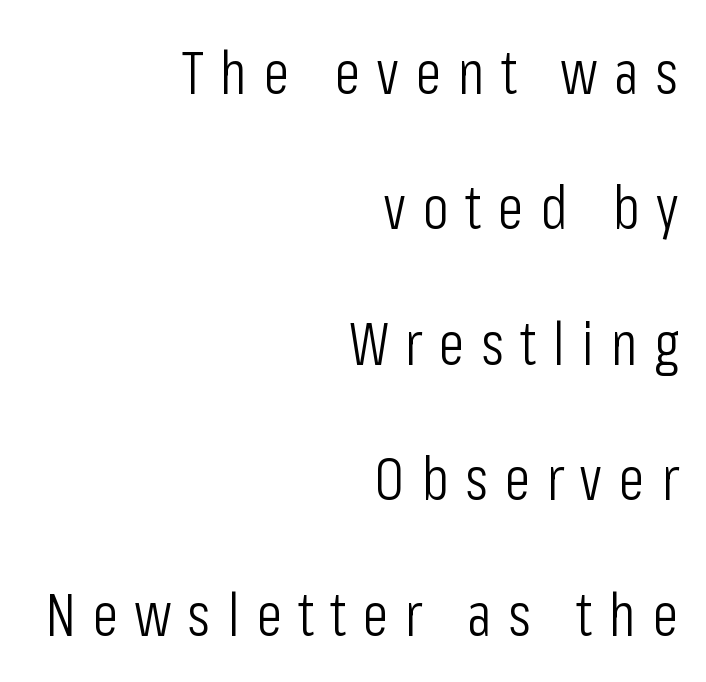
The image shows 61 px light, condensed sans-serif type, upright; set right-aligned, loose line spacing (2.22x), unusually wide letter spacing (+0.27 em), not underlined; low stroke contrast and a medium x-height.
